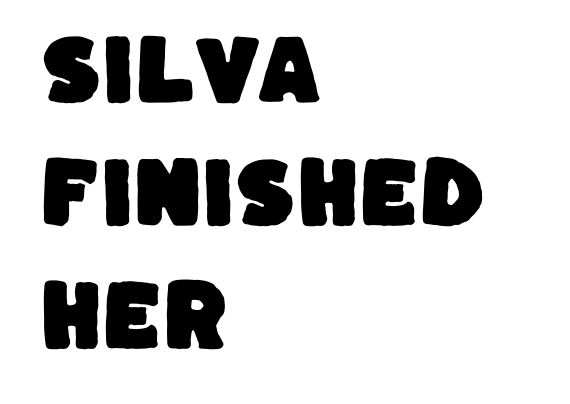
Is there much room between lines? A standard amount, neither cramped nor airy. You could call the tracking neutral — neither tight nor loose. Check the space under the baseline: it is left empty. Do the characters align in a grid? No, the font is proportional. To sum up the face: it is a sans, with no serifs.
